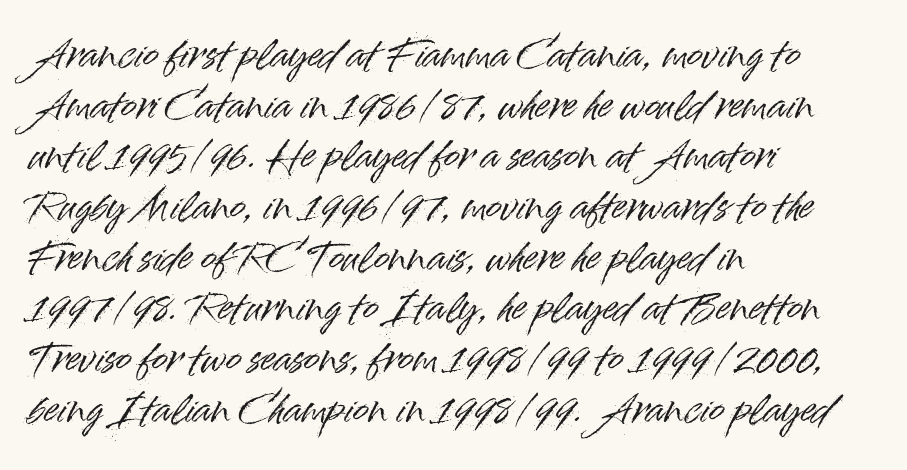
The image shows 37 px sans-serif type; set left-aligned, normal line spacing (1.37x), normal letter spacing, not underlined; high stroke contrast and a small x-height.
